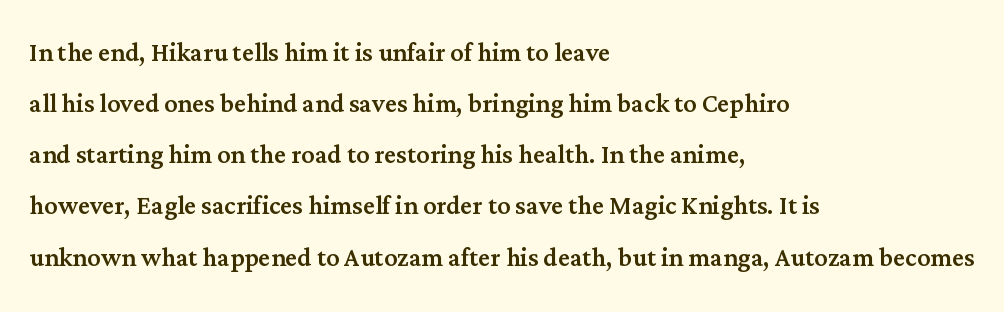
Ascenders rise straight up at ninety degrees. A typesetter would call this proportional, since set widths differ per character. This rendering employs a face with finishing strokes, i.e., a serif. Baseline-to-baseline distance is the conventional proportion of letter height. Decoration check: the copy has no underline.
